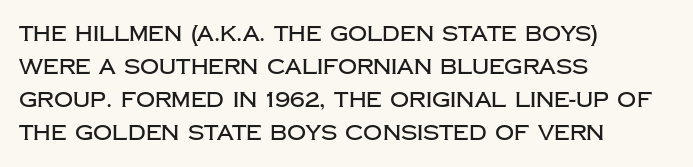
{"italic": "no", "underline": "no", "align": "left", "line_spacing": "normal", "line_spacing_ratio": 1.57, "letter_spacing": "normal", "letter_spacing_em": 0.0, "glyph_px": 21}
